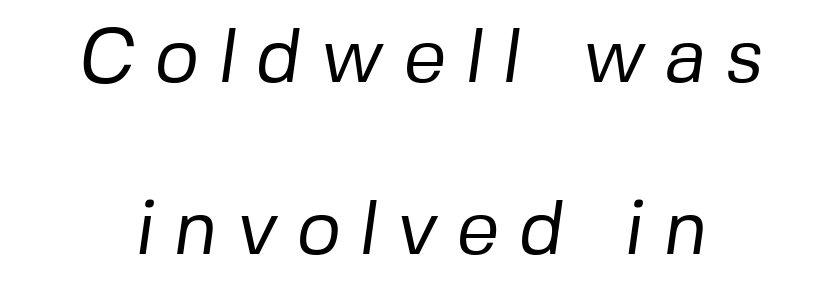
Q: Is the text bold? A: No.
Q: Is the typeface a serif or a sans-serif typeface? A: Sans-serif.
Q: Is the text underlined? A: No.
Q: Is the spacing between letters normal or unusually wide? A: Unusually wide.
Q: Is the spacing between lines tight, normal or loose? A: Loose.
Q: Width (condensed, normal, or wide)? A: Normal.
Q: Stroke contrast? A: Low.
Q: x-height? A: Medium.
Q: Monospaced? A: No.
